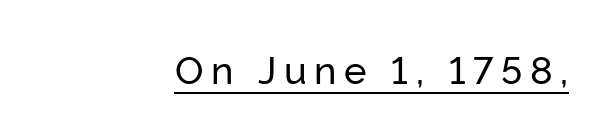
Emphasis is given by a line drawn under the lettering. Here the designer chose a conventional face with non-uniform glyph widths. Display-style spreading of the glyphs; the letterfit is very open. This sample uses an upright cut, with every glyph sitting square on the baseline. Compared with a flush-left layout, this one pins lines to the opposite, right side. The font family rendered here belongs to the sans-serif group.
